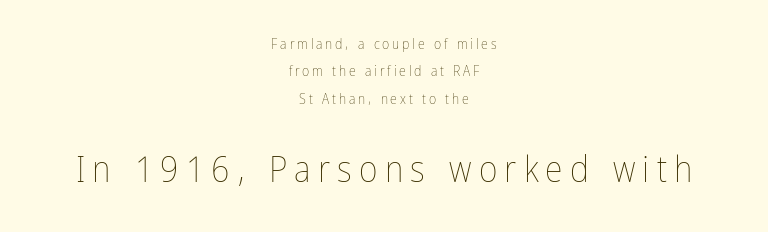
The image shows 36 px thin, condensed type, upright; set centered, loose line spacing (1.96x), unusually wide letter spacing (+0.2 em), not underlined; the second (bottom) block is 2.57x larger; low stroke contrast and a medium x-height.
